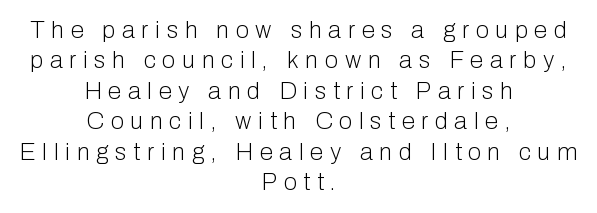
The image shows 24 px text type, upright; set centered, normal line spacing (1.27x), unusually wide letter spacing (+0.28 em), not underlined.
